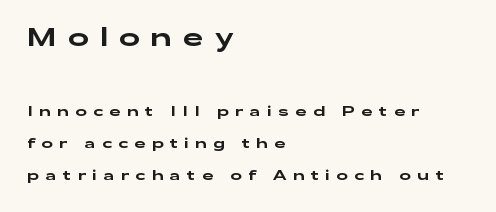
A classic flush-left, rag-right setting is used for this passage. Spacing between characters has been opened up far beyond the box default. In this sample the first text group is rendered at the bigger scale. A typesetter would mark this as roman, not italic.
